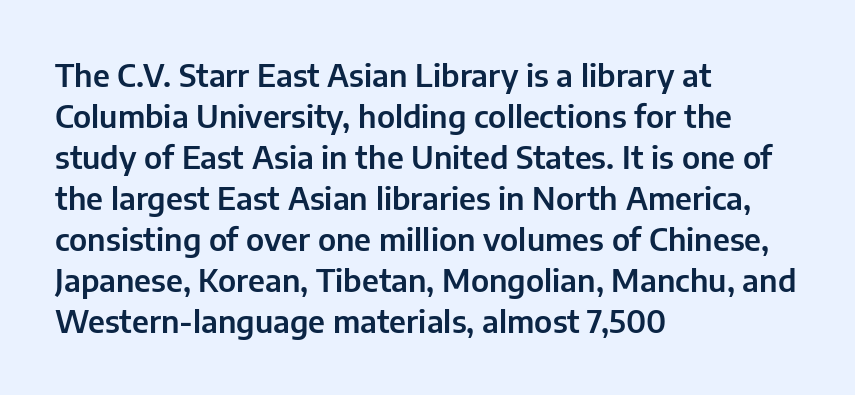
Q: Is the text italic (slanted)? A: No, it is upright.
Q: Is the typeface a serif or a sans-serif typeface? A: Sans-serif.
Q: Is the text underlined? A: No.
Q: How is the paragraph aligned? A: Left-aligned.
Q: Is the spacing between letters normal or unusually wide? A: Normal.
Q: Is the spacing between lines tight, normal or loose? A: Normal.
Q: Width (condensed, normal, or wide)? A: Normal.
Q: Stroke contrast? A: Low.
Q: x-height? A: Medium.
Q: Monospaced? A: No.
